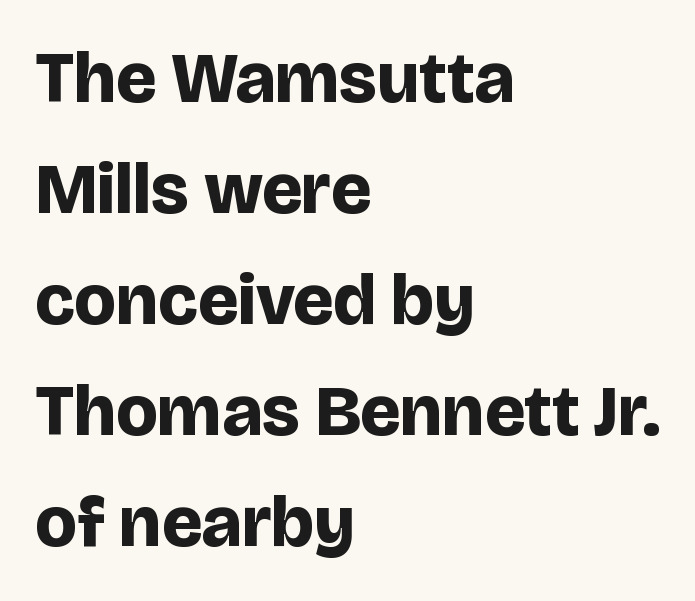
Varying glyph widths throughout — classic text-font behaviour. The font family rendered here belongs to the sans-serif group. Underlining? Definitely not there. Is there any slant? The stems are plumb.
